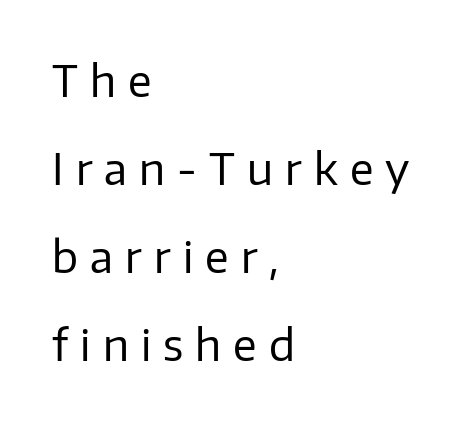
Style check: upright. Weight class: somewhere from thin through regular. Quick note: underline off. Note the varied advance widths — an 'i' is clearly narrower than an 'm'.
